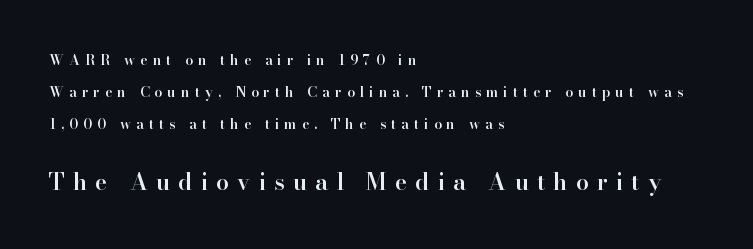
The image shows 23 px text type, upright; set left-aligned, loose line spacing (2.29x), unusually wide letter spacing (+0.36 em), not underlined; the second (bottom) block is 1.64x larger.
